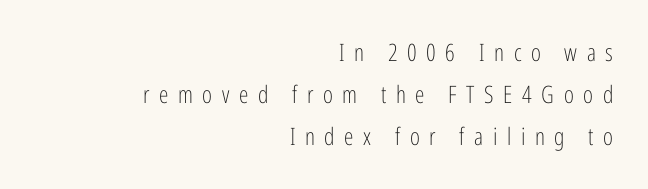
The image shows 24 px text type, upright; set right-aligned, line spacing 1.76x, unusually wide letter spacing (+0.4 em), not underlined.
